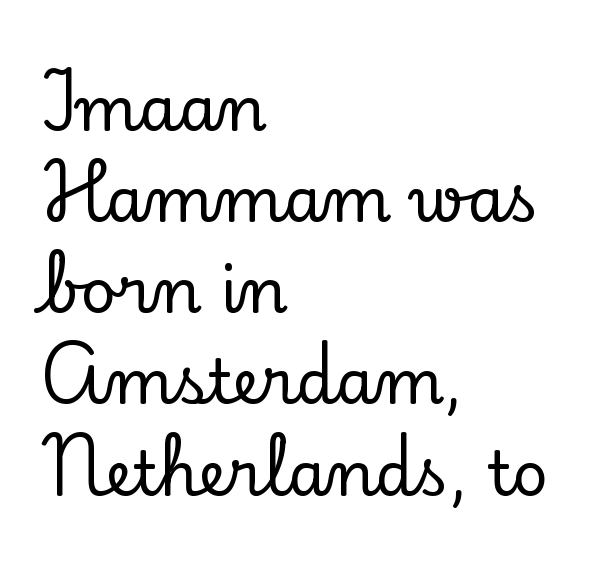
Q: Is the text italic (slanted)? A: No, it is upright.
Q: Is the typeface a serif or a sans-serif typeface? A: Serif.
Q: Is the text underlined? A: No.
Q: How is the paragraph aligned? A: Left-aligned.
Q: Is the spacing between letters normal or unusually wide? A: Normal.
Q: Is the spacing between lines tight, normal or loose? A: Normal.
Q: Width (condensed, normal, or wide)? A: Normal.
Q: Stroke contrast? A: Low.
Q: x-height? A: Small.
Q: Monospaced? A: No.
